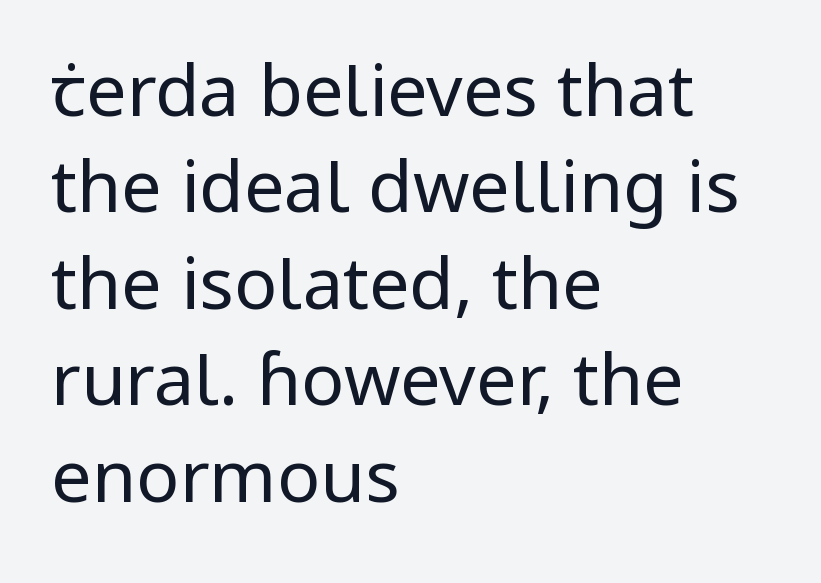
The image shows 72 px regular-weight sans-serif type, upright; set left-aligned, normal line spacing (1.34x), normal letter spacing, not underlined; low stroke contrast and a medium x-height.
